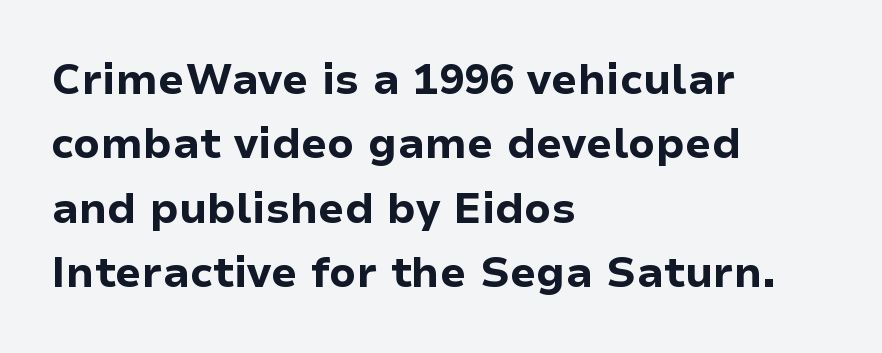
Any mark beneath the type? The region is blank. The face used here has the dense, thick strokes of a bold. Alignment: flush left. This rendering employs a face without finishing strokes, i.e., a sans-serif. Words appear dense and cohesive because spacing is normal. How would I describe the line gaps? Plain and ordinary.
